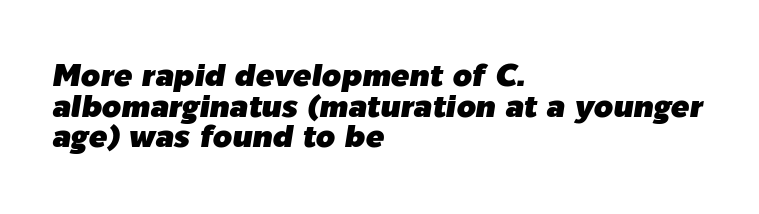
{"italic": "yes", "lean": "right", "slant_degrees": 9, "width": "normal", "stroke_contrast": "low", "x_height": "medium", "monospaced": "no", "underline": "no", "align": "left", "line_spacing": "tight", "line_spacing_ratio": 0.99, "letter_spacing": "normal", "letter_spacing_em": 0.0, "glyph_px": 31}
